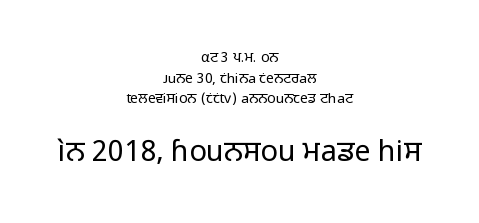
{"serif": "no", "italic": "no", "bold": "no", "weight": "regular", "width": "normal", "stroke_contrast": "low", "x_height": "medium", "monospaced": "no", "underline": "no", "align": "center", "line_spacing": "normal", "line_spacing_ratio": 1.48, "letter_spacing": "normal", "letter_spacing_em": 0.0, "larger_block": "second", "size_ratio": 2.07, "glyph_px": 29}
